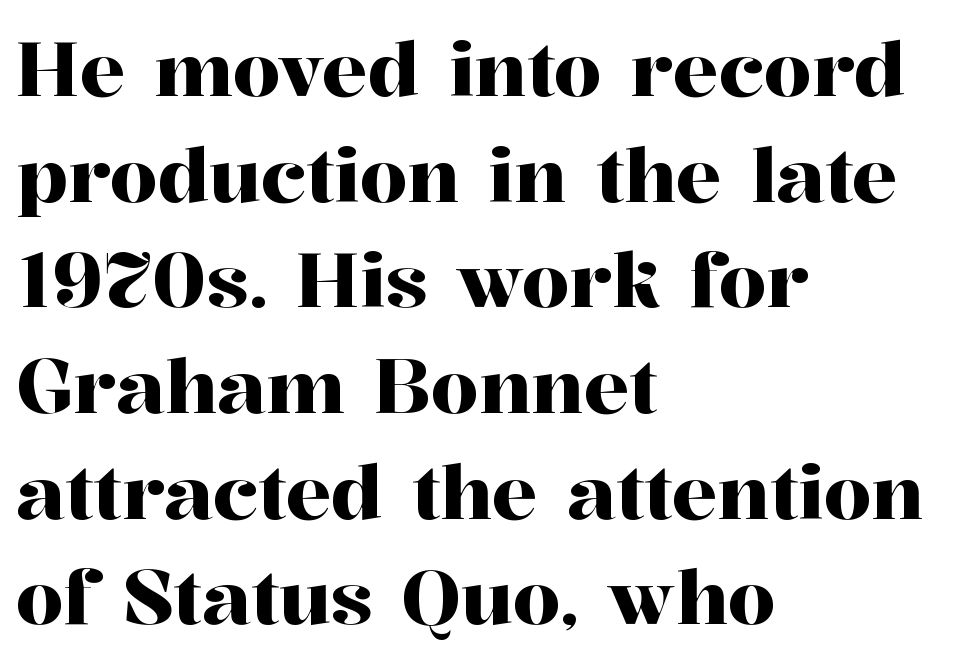
{"serif": "yes", "italic": "no", "width": "normal", "stroke_contrast": "high", "x_height": "medium", "monospaced": "no", "underline": "no", "align": "left", "line_spacing": "normal", "line_spacing_ratio": 1.39, "letter_spacing": "normal", "letter_spacing_em": 0.0, "glyph_px": 76}
